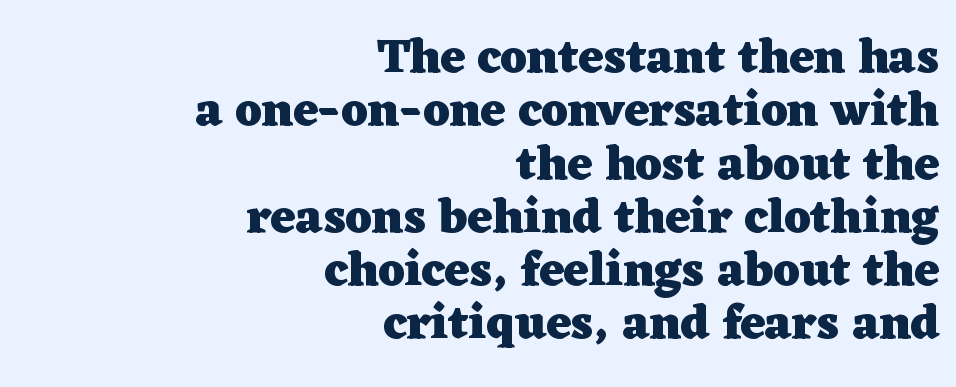
A dark, heavy texture on the line: the type is bold. Right-aligned paragraph, ragged on the left. This sample uses plain, unmodified letter spacing. The foot of each line stays bare and open. Proportional: the letters do not fall into vertical columns.
